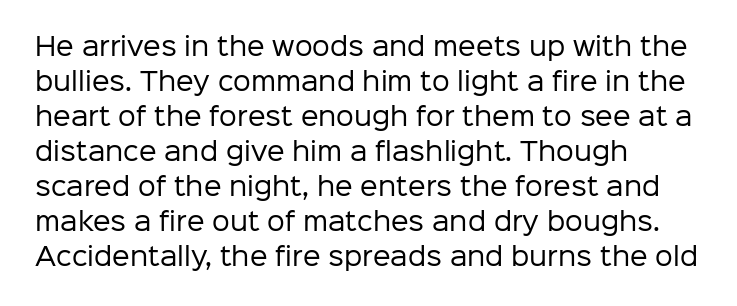
The image shows 25 px text type, upright; set left-aligned, normal line spacing (1.4x), normal letter spacing, not underlined.
